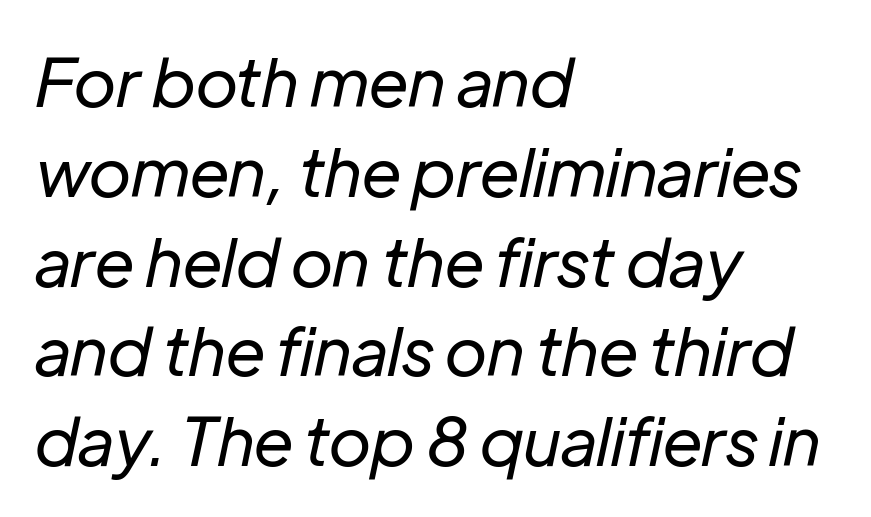
{"italic": "yes", "lean": "right", "slant_degrees": 12, "bold": "no", "weight": "regular", "width": "normal", "stroke_contrast": "low", "x_height": "medium", "monospaced": "no", "underline": "no", "align": "left", "line_spacing": "normal", "line_spacing_ratio": 1.34, "letter_spacing": "normal", "letter_spacing_em": 0.0, "glyph_px": 67}
